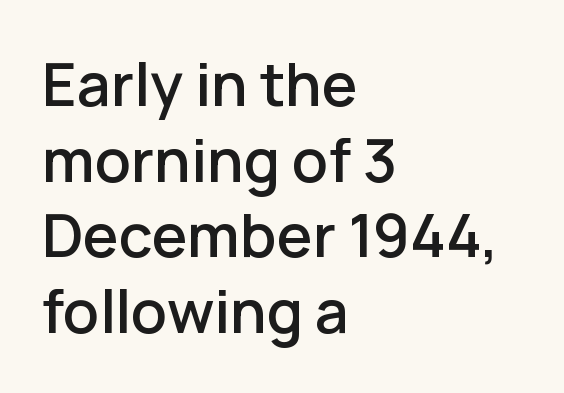
Lines of text with bare space underneath. Spacing between characters is what you'd get straight out of the box. Evenly set lines give the paragraph a standard silhouette. Character widths vary here, with narrow letters taking less room than wide ones. The glyphs in this specimen are sans serif.
